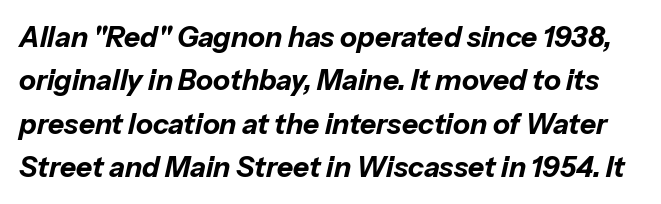
{"italic": "yes", "lean": "right", "slant_degrees": 13, "bold": "yes", "weight": "bold", "width": "normal", "stroke_contrast": "low", "x_height": "medium", "monospaced": "no", "underline": "no", "line_spacing": "normal", "line_spacing_ratio": 1.55, "letter_spacing": "normal", "letter_spacing_em": 0.0, "glyph_px": 28}
